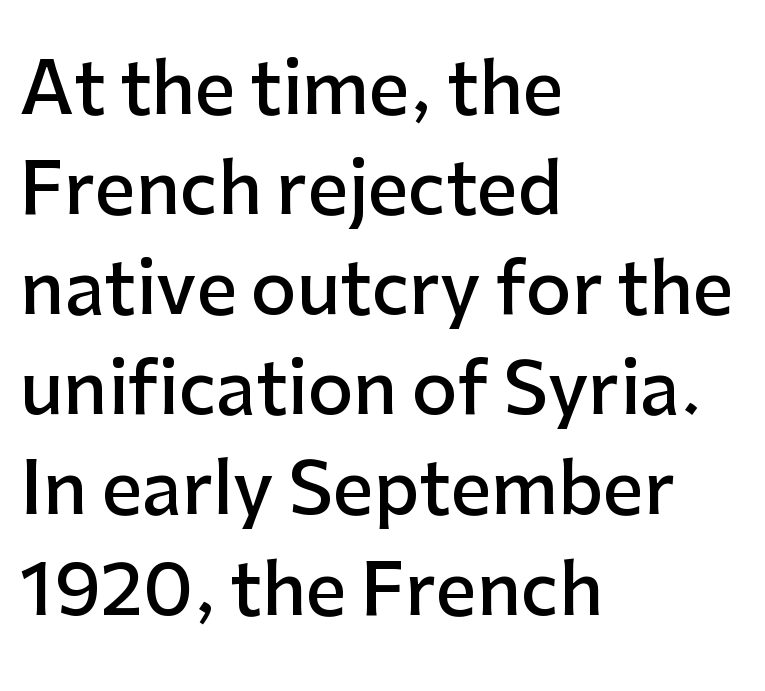
Each letter keeps its own natural width here, so spacing adapts to shape. The font's upright variant was chosen for this text. The typeface chosen for these lines omits serifs. The string is rendered with underlining switched off. What's the leading like? Ordinary, nothing unusual.
